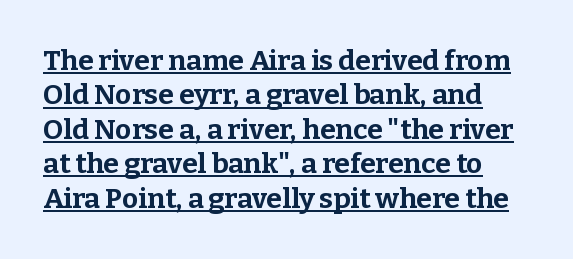
The image shows 28 px bold serif type, upright; set line spacing 1.23x, normal letter spacing, underlined; low stroke contrast and a medium x-height.
